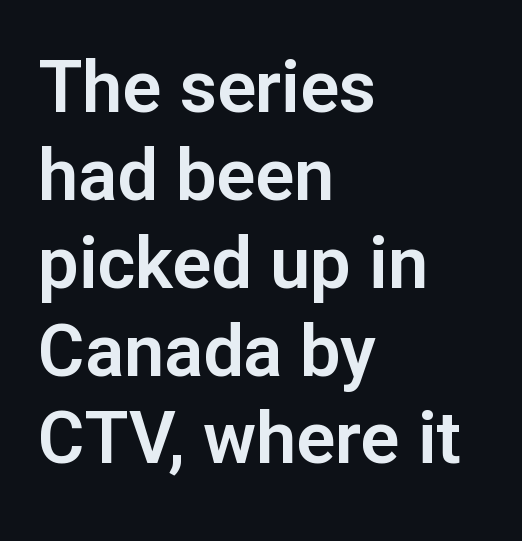
{"serif": "no", "italic": "no", "width": "normal", "stroke_contrast": "low", "x_height": "medium", "monospaced": "no", "underline": "no", "align": "left", "line_spacing_ratio": 1.22, "letter_spacing": "normal", "letter_spacing_em": 0.0, "glyph_px": 72}
